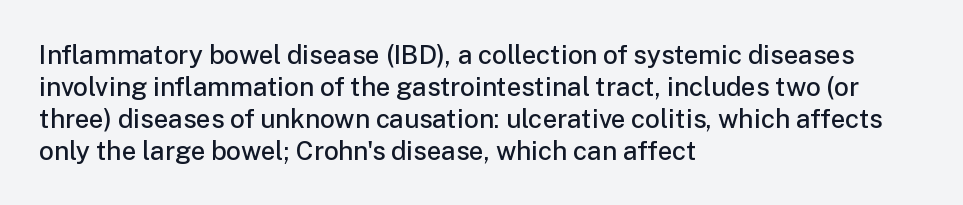
{"italic": "no", "bold": "semi", "underline": "no", "align": "left", "line_spacing_ratio": 1.23, "letter_spacing": "normal", "letter_spacing_em": 0.0, "glyph_px": 26}
